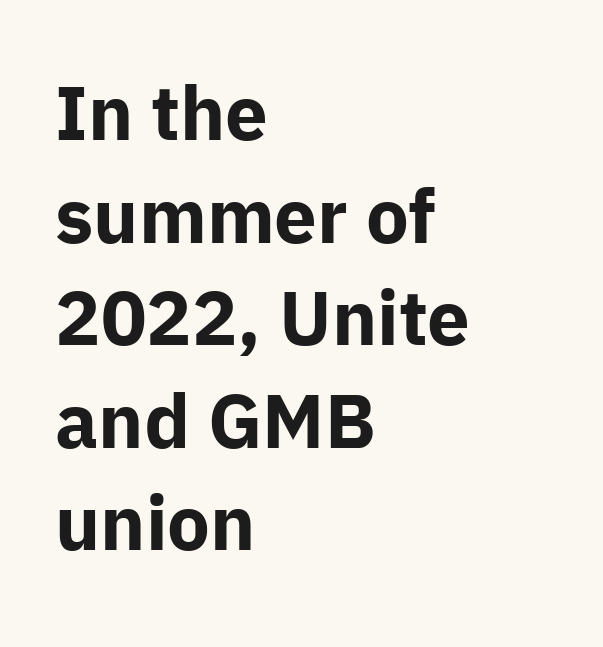
Q: Is the text bold? A: Yes.
Q: Is the text italic (slanted)? A: No, it is upright.
Q: Is the typeface a serif or a sans-serif typeface? A: Sans-serif.
Q: Is the text underlined? A: No.
Q: How is the paragraph aligned? A: Left-aligned.
Q: Is the spacing between letters normal or unusually wide? A: Normal.
Q: Is the spacing between lines tight, normal or loose? A: Normal.
Q: Width (condensed, normal, or wide)? A: Normal.
Q: Stroke contrast? A: Low.
Q: x-height? A: Medium.
Q: Monospaced? A: No.
